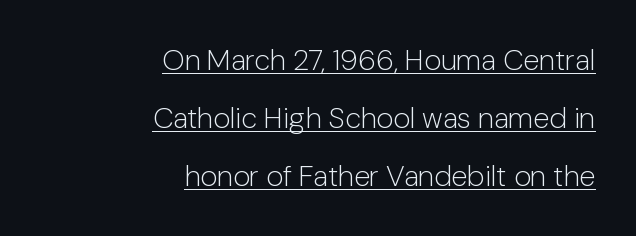
The line texture is even and compact thanks to regular tracking. Note the varied advance widths — an 'i' is clearly narrower than an 'm'. You could fit nearly another row in the gap between these rows. The lettering holds an erect, upright posture throughout. Nothing heavy about these letters — not bold at all. The rendering anchors every line to the right-hand side.
